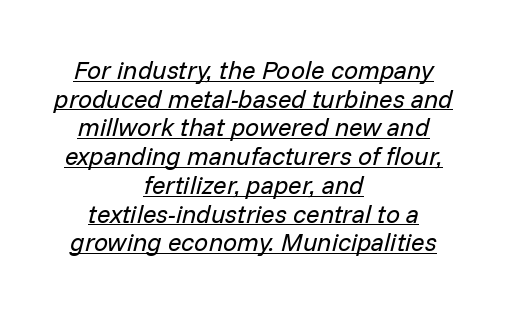
The image shows 25 px text type, italic (leaning right); set centered, tight line spacing (1.15x), normal letter spacing, underlined.
